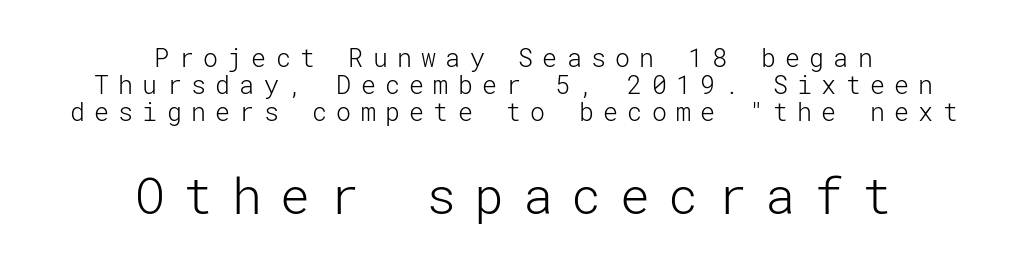
The typeface chosen for these lines omits serifs. A student would call this center alignment; a typographer would say set centered. Nobody drew a line under any word here. Honestly, the letter spacing is so wide it's the main thing you notice.
